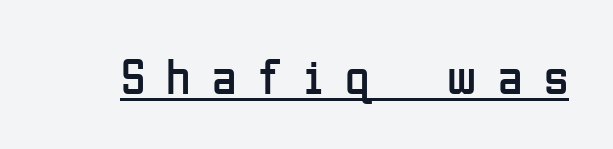
{"serif": "no", "italic": "no", "bold": "no", "weight": "regular", "width": "condensed", "stroke_contrast": "low", "x_height": "medium", "monospaced": "no", "underline": "yes", "letter_spacing": "wide", "letter_spacing_em": 0.43, "glyph_px": 50}
